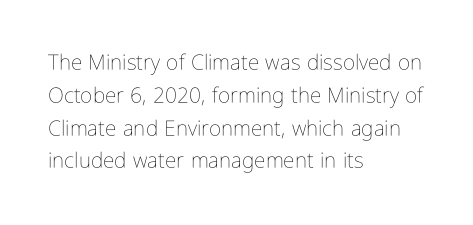
Upright lettering throughout. The rows are spaced the way most documents space them. These lines stack with their left ends in a neat column. The space beneath each line is pristine and unruled. This sample uses plain, unmodified letter spacing. Stem width sits at or under what a default text font uses.
